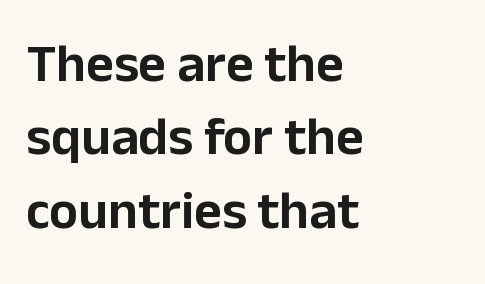
The ragged edge is on the right, which tells us the setting is flush left. You could not count columns in this text — the font is proportionally spaced. Vertical strokes here are truly vertical. The face used here is a sans, in the tradition of grotesques and geometrics.
